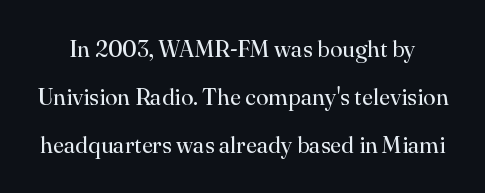
If you measured baseline to baseline, you'd find a long distance. This reads as an unemphasized weight, regular at the heaviest. Words float on clear page, feet unadorned. These lines were composed using upright roman letters. Observe the ordinary spacing: letters are neighbours, not strangers.
